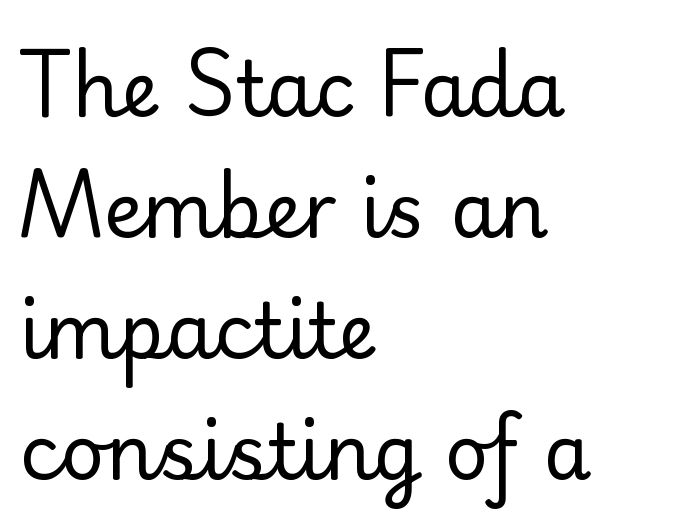
These lines are rendered in a variable-pitch font. These lines keep a tight, regular rhythm from letter to letter. Stem width sits at or under what a default text font uses. Notice how the passage keeps a crisp vertical edge on the left only. Just letters on the line, the space beneath them empty. The font family rendered here belongs to the serif group.
